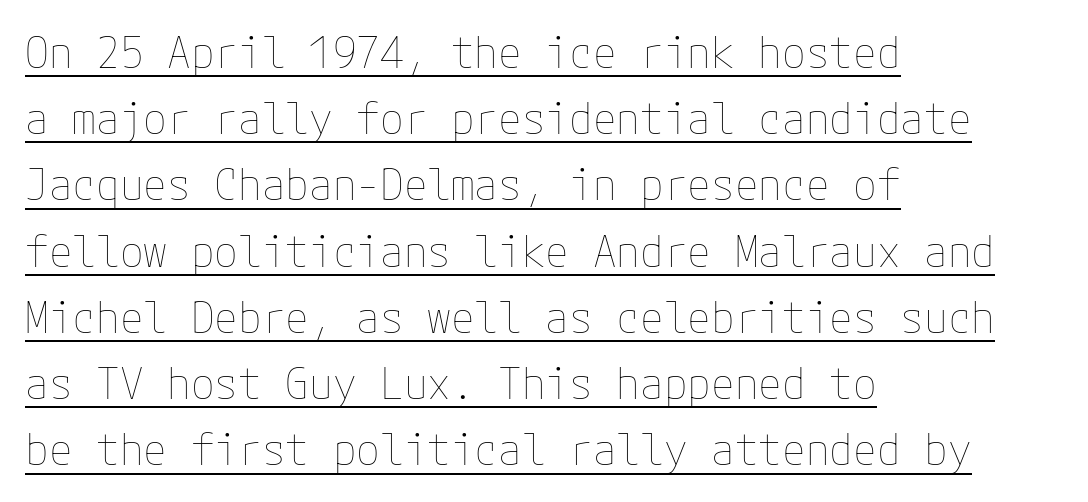
The image shows 43 px thin type, upright; set left-aligned, normal line spacing (1.54x), normal letter spacing, underlined; low stroke contrast and a medium x-height.
